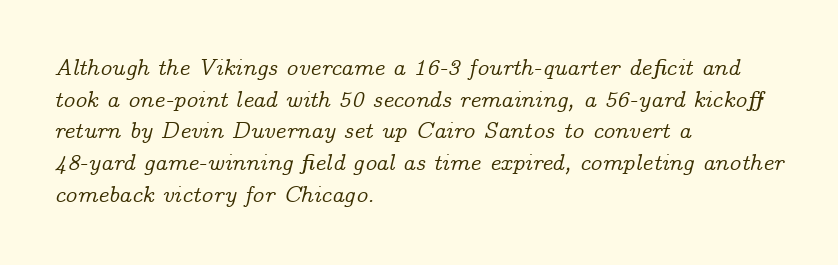
Q: Is the text italic (slanted)? A: Yes, it leans right by about 14 degrees.
Q: Is the text underlined? A: No.
Q: How is the paragraph aligned? A: Left-aligned.
Q: Is the spacing between letters normal or unusually wide? A: Normal.
Q: Is the spacing between lines tight, normal or loose? A: Normal.
